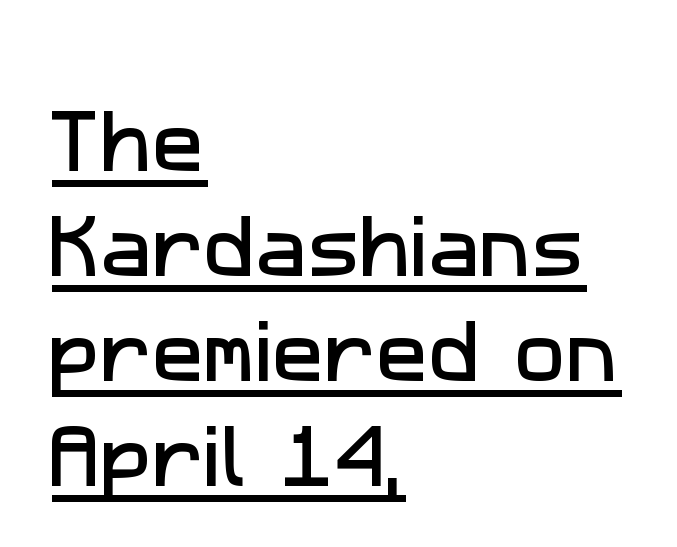
{"serif": "no", "width": "normal", "stroke_contrast": "low", "x_height": "medium", "monospaced": "no", "underline": "yes", "align": "left", "line_spacing": "normal", "line_spacing_ratio": 1.52, "letter_spacing": "normal", "letter_spacing_em": 0.0, "glyph_px": 69}
